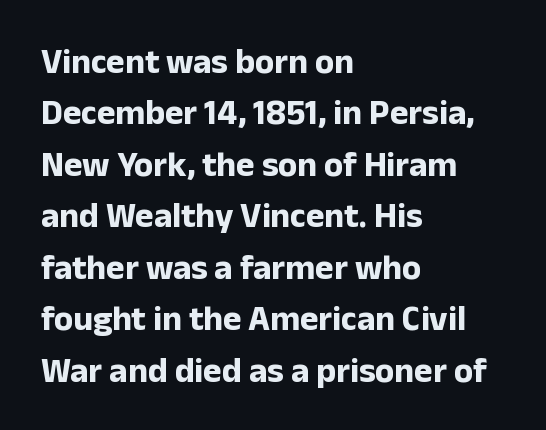
Q: Is the text bold? A: Yes.
Q: Is the text italic (slanted)? A: No, it is upright.
Q: Is the typeface a serif or a sans-serif typeface? A: Sans-serif.
Q: Is the text underlined? A: No.
Q: How is the paragraph aligned? A: Left-aligned.
Q: Is the spacing between letters normal or unusually wide? A: Normal.
Q: Is the spacing between lines tight, normal or loose? A: Normal.
Q: Width (condensed, normal, or wide)? A: Normal.
Q: Stroke contrast? A: Low.
Q: x-height? A: Medium.
Q: Monospaced? A: No.
